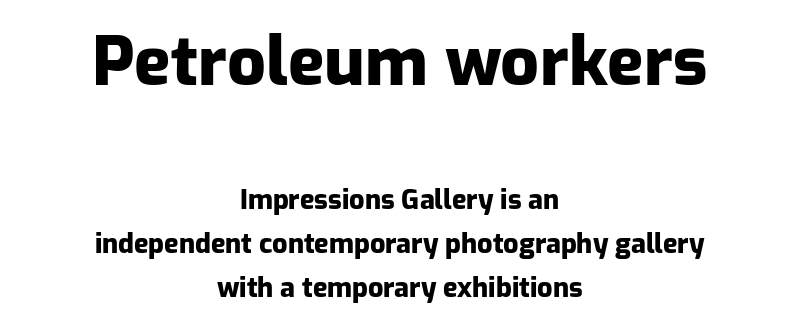
Is the block centered? Yes — each line is placed symmetrically about the middle. The words here are not underlined. The letters stand upright; this is a roman face. Quick note: interline space is typical. Varying glyph widths throughout — classic text-font behaviour.
